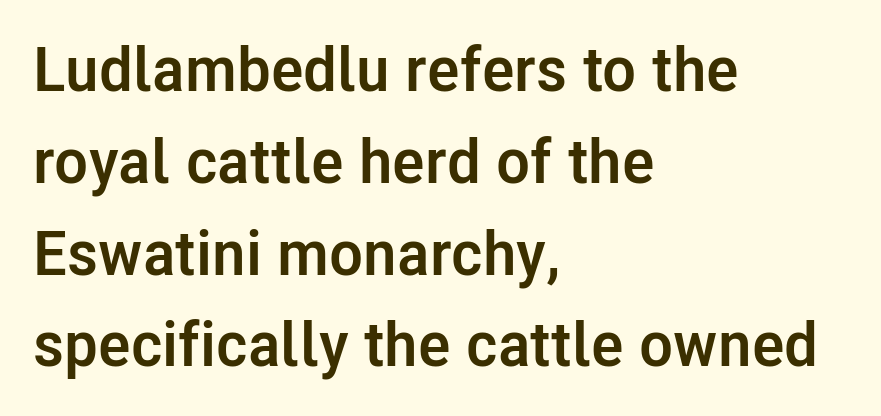
The image shows 62 px semibold sans-serif type, upright; set left-aligned, normal line spacing (1.48x), normal letter spacing, not underlined; low stroke contrast and a medium x-height.
